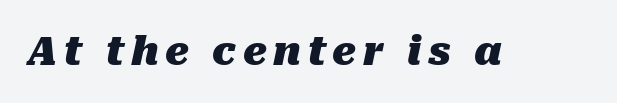
Q: Is the text bold? A: Yes.
Q: Is the text italic (slanted)? A: Yes, it leans right by about 10 degrees.
Q: Is the text underlined? A: No.
Q: Width (condensed, normal, or wide)? A: Normal.
Q: Stroke contrast? A: Medium.
Q: x-height? A: Medium.
Q: Monospaced? A: No.
